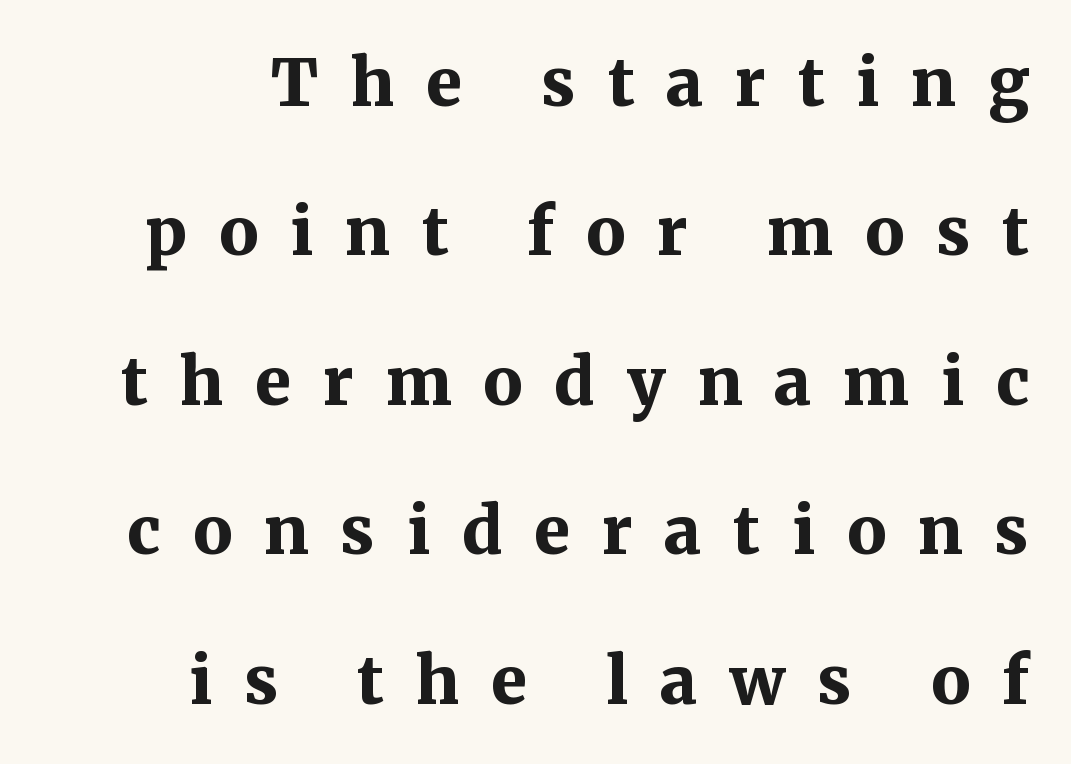
The image shows 65 px bold serif type, upright; set loose line spacing (2.3x), unusually wide letter spacing (+0.49 em), not underlined; medium stroke contrast and a medium x-height.
